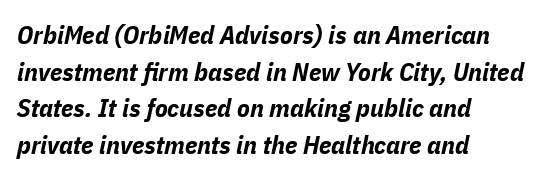
The image shows 26 px bold type, italic (leaning right); set left-aligned, normal line spacing (1.41x), normal letter spacing, not underlined.
